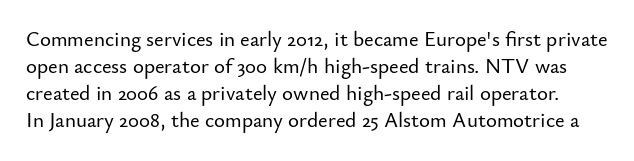
{"italic": "no", "underline": "no", "line_spacing": "normal", "line_spacing_ratio": 1.29, "letter_spacing": "normal", "letter_spacing_em": 0.0, "glyph_px": 21}
